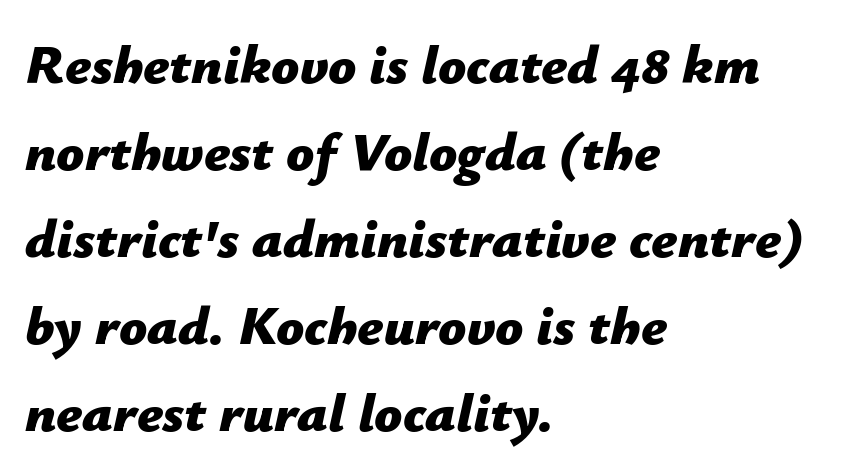
These lines were composed using italics. Notice how the passage keeps a crisp vertical edge on the left only. Just letters on the line, the space beneath them empty. The passage shown has conventional tracking throughout. The designer left line spacing at the default. The glyphs have the mass of a bold cut.
